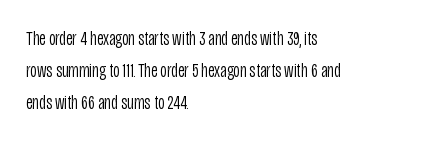
{"italic": "no", "bold": "no", "underline": "no", "align": "left", "line_spacing": "normal", "line_spacing_ratio": 1.59, "letter_spacing": "normal", "letter_spacing_em": 0.0, "glyph_px": 20}
